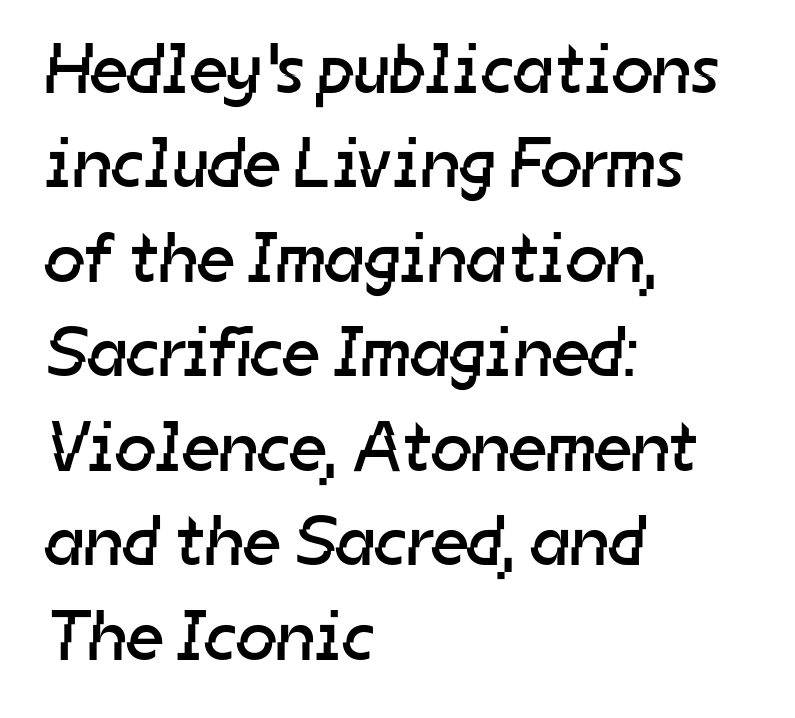
The compositor pushed each line to the left boundary. Do the characters align in a grid? No, the font is proportional. The passage shown is typeset with a sans-serif family. What's the leading like? Ordinary, nothing unusual. The characters are drawn with everyday or finer stroke widths. Spacing between characters is what you'd get straight out of the box.
